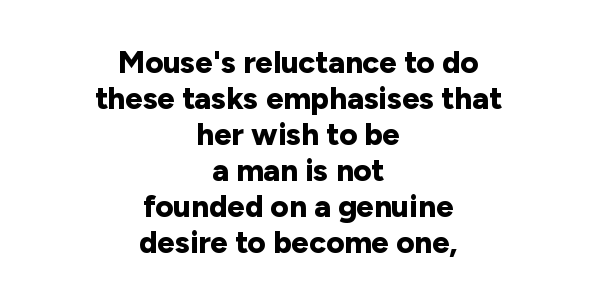
Q: Is the text bold? A: Yes.
Q: Is the text italic (slanted)? A: No, it is upright.
Q: Is the typeface a serif or a sans-serif typeface? A: Sans-serif.
Q: Is the text underlined? A: No.
Q: How is the paragraph aligned? A: Centered.
Q: Is the spacing between letters normal or unusually wide? A: Normal.
Q: Width (condensed, normal, or wide)? A: Normal.
Q: Stroke contrast? A: Low.
Q: x-height? A: Medium.
Q: Monospaced? A: No.
